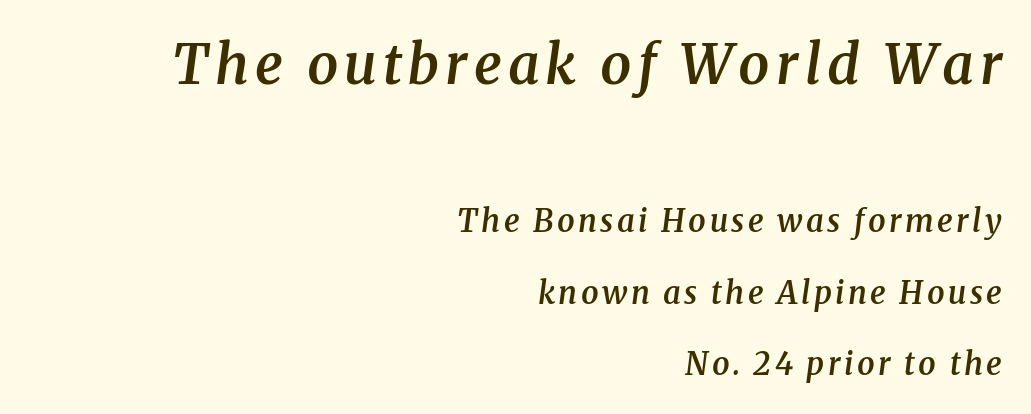
The image shows 55 px semibold serif type, italic (leaning right); set right-aligned, loose line spacing (2.32x), not underlined; the first (top) block is 1.77x larger; medium stroke contrast and a medium x-height.
